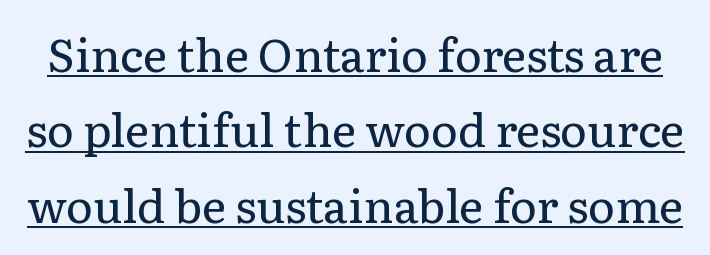
A typesetter would call this proportional, since set widths differ per character. Letter spacing: default. Underlining? Definitely there. The weight would be labelled regular, book, light, or lighter still.
